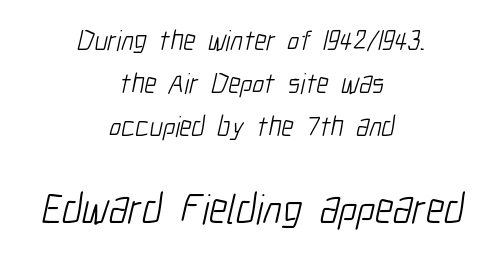
The image shows 42 px light, condensed sans-serif type; set centered, normal line spacing (1.53x), normal letter spacing, not underlined; the second (bottom) block is 1.5x larger; low stroke contrast and a medium x-height.
